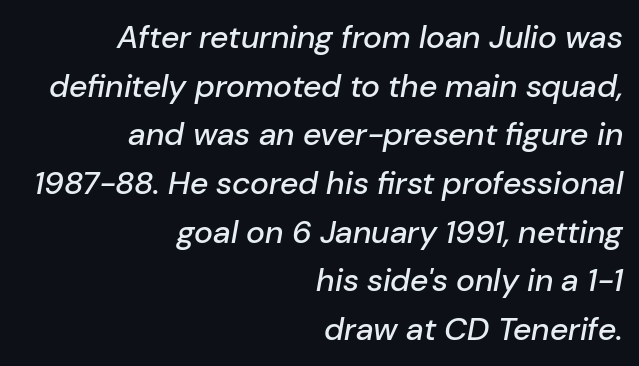
{"italic": "yes", "lean": "right", "slant_degrees": 10, "width": "normal", "stroke_contrast": "low", "x_height": "medium", "monospaced": "no", "underline": "no", "align": "right", "line_spacing": "normal", "line_spacing_ratio": 1.52, "letter_spacing": "normal", "letter_spacing_em": 0.0, "glyph_px": 32}
